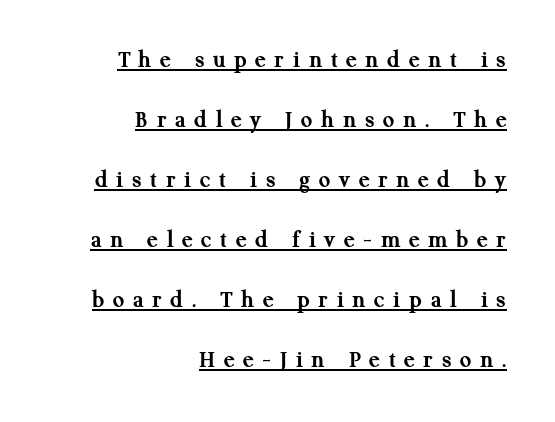
Q: Is the text bold? A: Yes.
Q: Is the text italic (slanted)? A: No, it is upright.
Q: Is the text underlined? A: Yes.
Q: How is the paragraph aligned? A: Right-aligned.
Q: Is the spacing between letters normal or unusually wide? A: Unusually wide.
Q: Is the spacing between lines tight, normal or loose? A: Loose.
